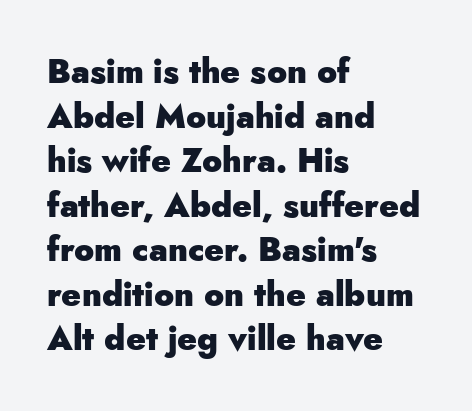
Q: Is the text bold? A: Yes.
Q: Is the text italic (slanted)? A: No, it is upright.
Q: Is the typeface a serif or a sans-serif typeface? A: Sans-serif.
Q: Is the text underlined? A: No.
Q: How is the paragraph aligned? A: Left-aligned.
Q: Is the spacing between letters normal or unusually wide? A: Normal.
Q: Is the spacing between lines tight, normal or loose? A: Normal.
Q: Width (condensed, normal, or wide)? A: Normal.
Q: Stroke contrast? A: Low.
Q: x-height? A: Small.
Q: Monospaced? A: No.
